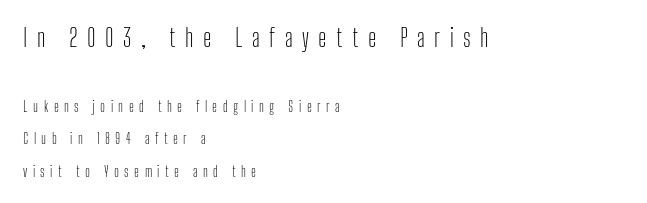
{"italic": "no", "bold": "no", "underline": "no", "align": "left", "line_spacing": "loose", "line_spacing_ratio": 2.32, "letter_spacing": "wide", "letter_spacing_em": 0.39, "larger_block": "first", "size_ratio": 1.71, "glyph_px": 24}
